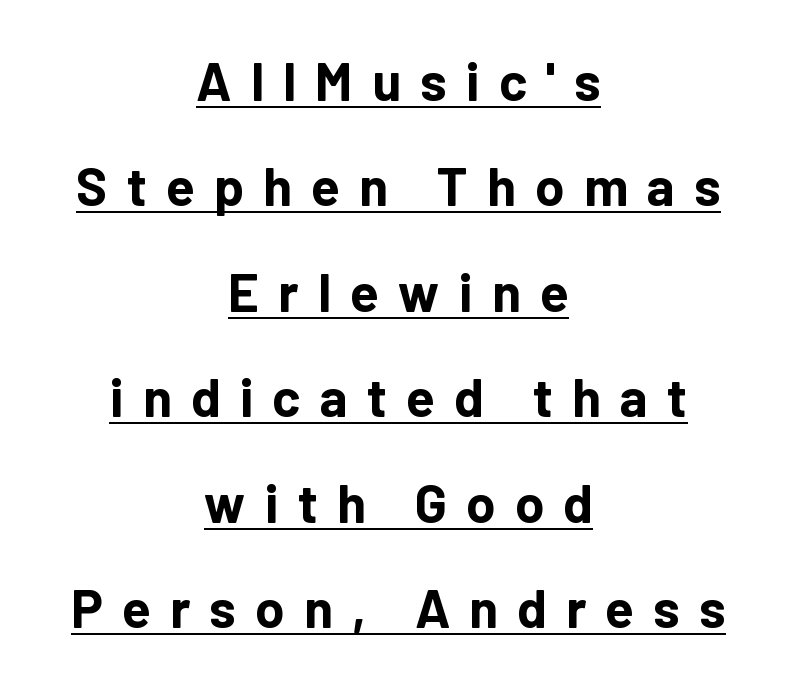
The image shows 53 px bold sans-serif type, upright; set centered, loose line spacing (1.99x), unusually wide letter spacing (+0.36 em), underlined; low stroke contrast and a medium x-height.
